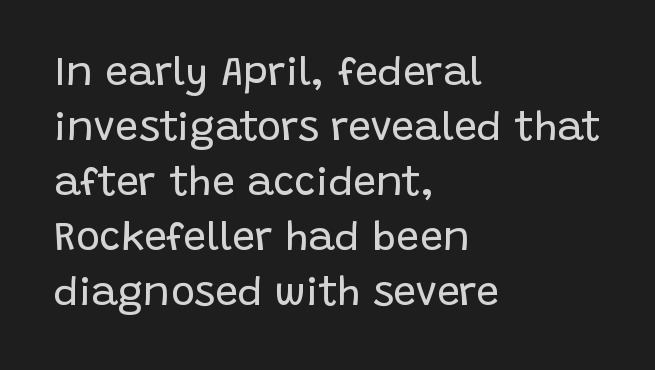
You can tell from the bare stems that sans-serif type was used. Beneath every word, the page is bare. Quick note: not italic, upright. These lines are set flush left with a ragged right edge. Does the leading feel generous? No, just average.
